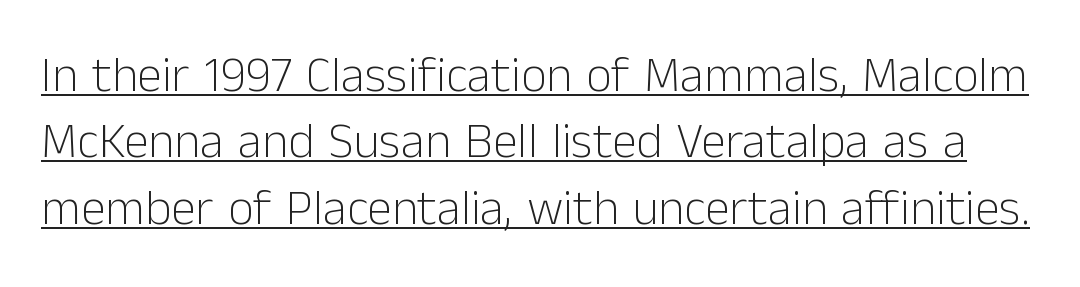
Q: Is the text bold? A: No.
Q: Is the text italic (slanted)? A: No, it is upright.
Q: Is the typeface a serif or a sans-serif typeface? A: Sans-serif.
Q: Is the text underlined? A: Yes.
Q: Is the spacing between letters normal or unusually wide? A: Normal.
Q: Is the spacing between lines tight, normal or loose? A: Normal.
Q: Width (condensed, normal, or wide)? A: Normal.
Q: Stroke contrast? A: Low.
Q: x-height? A: Medium.
Q: Monospaced? A: No.
